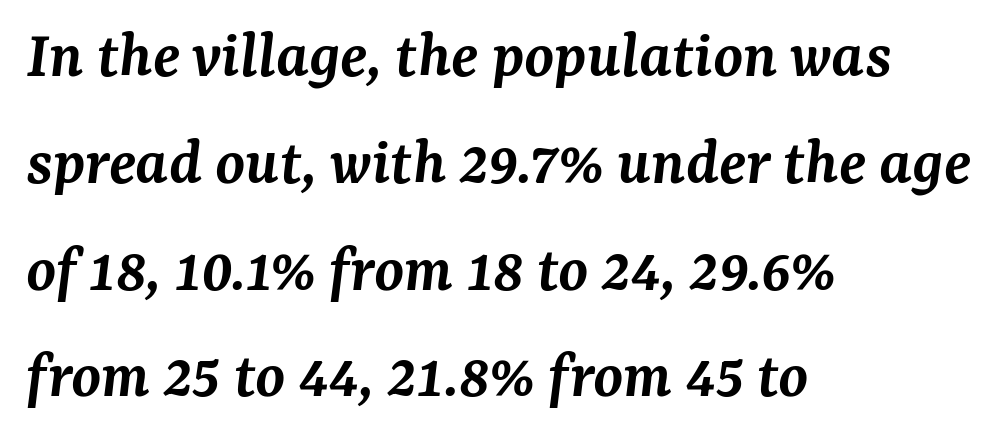
The typesetting leans somewhat heavy: a semibold. The paragraph has a hard left edge and a soft right edge. The baseline area is clear. What's the leading like? Ordinary, nothing unusual.
